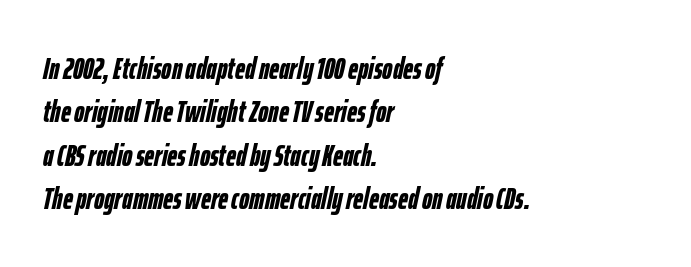
Its strokes are broad and dark, the hallmark of bold type. Notice how the passage keeps a crisp vertical edge on the left only. Quick note: interline space is typical. The rendering keeps characters at their native spacing.
